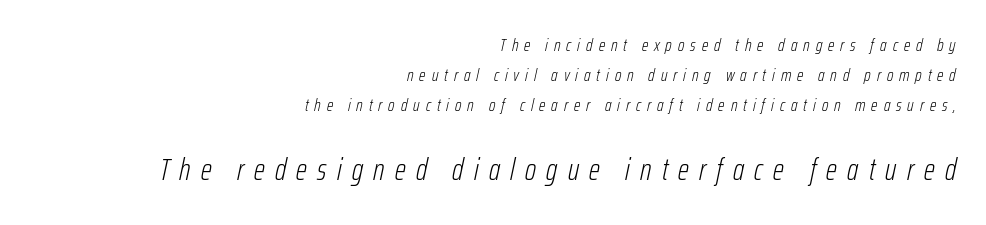
Q: Is the text bold? A: No.
Q: Is the text italic (slanted)? A: Yes, it leans right by about 12 degrees.
Q: Is the text underlined? A: No.
Q: How is the paragraph aligned? A: Right-aligned.
Q: Is the spacing between letters normal or unusually wide? A: Unusually wide.
Q: Is the spacing between lines tight, normal or loose? A: Normal.
Q: Which block of text is set in a larger size, the first (top) or the second (bottom)? A: The second (bottom) one.
Q: Width (condensed, normal, or wide)? A: Condensed.
Q: Stroke contrast? A: Low.
Q: x-height? A: Medium.
Q: Monospaced? A: No.
